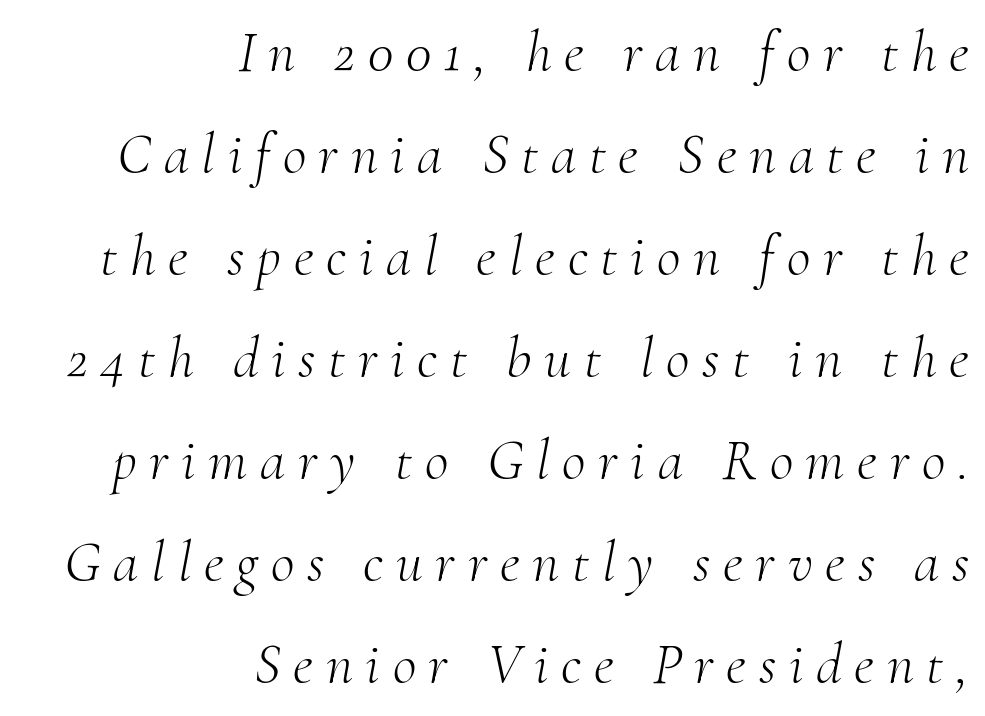
Quick note: underline off. In CSS terms this would be text-align: right. The whole block is typeset with a tilt. The strokes carry an ordinary text weight at most.
